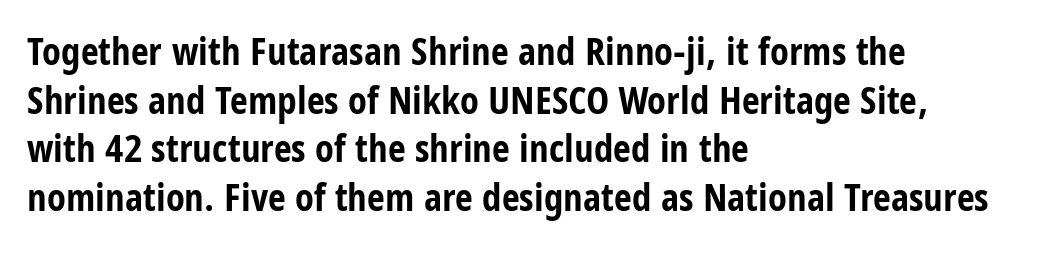
The image shows 39 px bold, condensed sans-serif type, upright; set left-aligned, normal line spacing (1.25x), normal letter spacing, not underlined; low stroke contrast and a large x-height.
